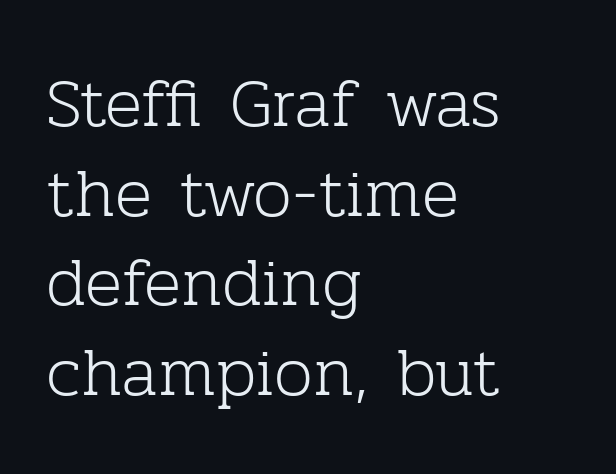
{"serif": "yes", "italic": "no", "bold": "no", "weight": "light", "width": "normal", "stroke_contrast": "low", "x_height": "medium", "monospaced": "no", "underline": "no", "align": "left", "line_spacing": "normal", "line_spacing_ratio": 1.3, "letter_spacing": "normal", "letter_spacing_em": 0.0, "glyph_px": 69}
